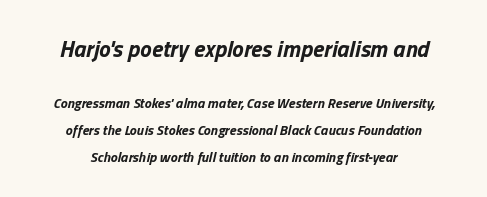
The whole block is typeset with a tilt. Weight: bold. A centered setting, common on invitations and titles, is used for this passage. This rendering leaves character spacing at its baseline value. The upper block of text is set noticeably larger than the block beneath it. Honestly, the rows look like they've been pulled way apart.
